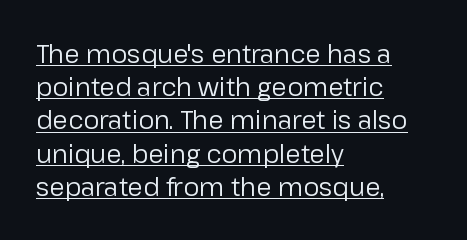
{"italic": "no", "bold": "no", "underline": "yes", "align": "left", "line_spacing": "normal", "line_spacing_ratio": 1.33, "letter_spacing": "normal", "letter_spacing_em": 0.0, "glyph_px": 25}
